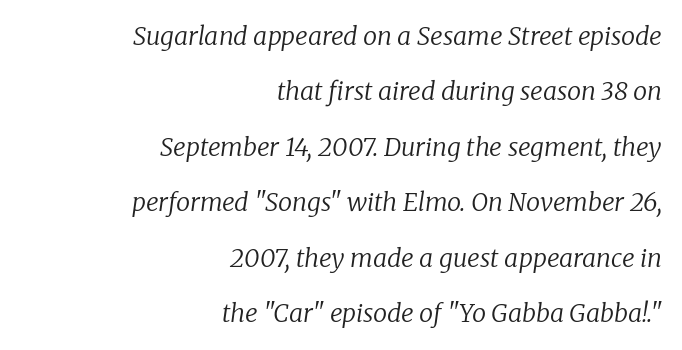
{"italic": "yes", "lean": "right", "slant_degrees": 8, "bold": "no", "underline": "no", "align": "right", "line_spacing": "loose", "line_spacing_ratio": 2.22, "letter_spacing": "normal", "letter_spacing_em": 0.0, "glyph_px": 25}
